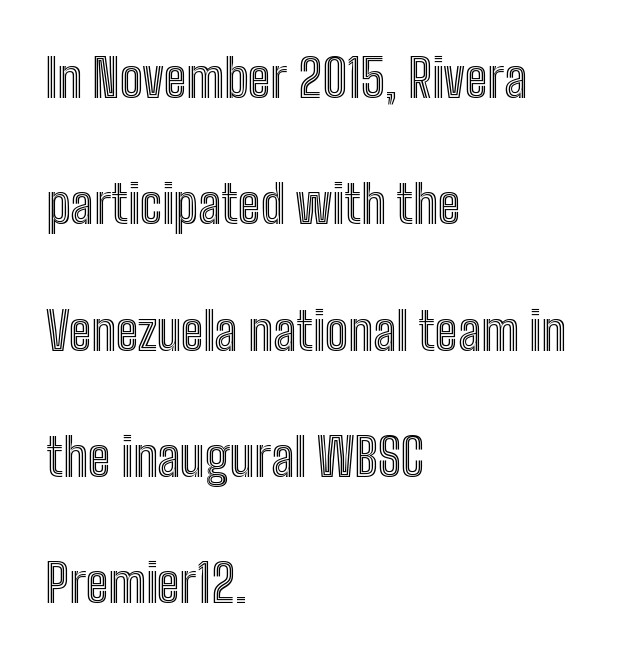
{"italic": "no", "width": "condensed", "x_height": "medium", "monospaced": "no", "underline": "no", "align": "left", "line_spacing": "loose", "line_spacing_ratio": 2.43, "letter_spacing": "normal", "letter_spacing_em": 0.0, "glyph_px": 52}
